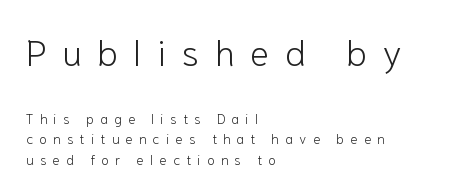
The image shows 36 px light sans-serif type, upright; set left-aligned, normal line spacing (1.47x), unusually wide letter spacing (+0.44 em), not underlined; the first (top) block is 2.57x larger; low stroke contrast and a medium x-height.
